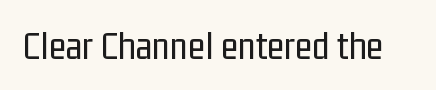
Q: Is the text bold? A: No.
Q: Is the text italic (slanted)? A: No, it is upright.
Q: Is the typeface a serif or a sans-serif typeface? A: Sans-serif.
Q: Is the text underlined? A: No.
Q: Is the spacing between letters normal or unusually wide? A: Normal.
Q: Width (condensed, normal, or wide)? A: Condensed.
Q: Stroke contrast? A: Low.
Q: x-height? A: Medium.
Q: Monospaced? A: No.
